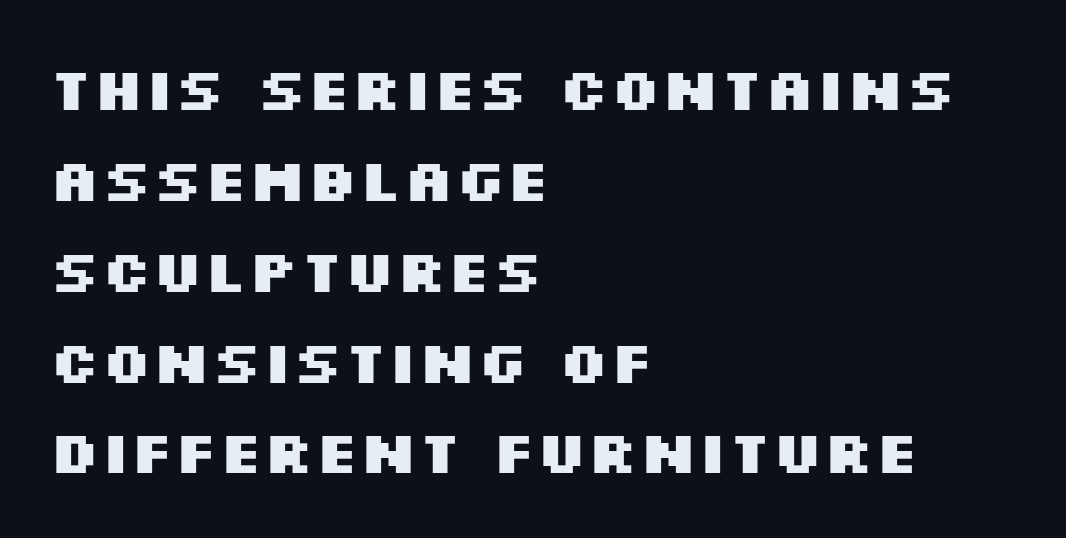
The image shows 59 px heavy, wide sans-serif type, upright; set left-aligned, normal line spacing (1.54x), normal letter spacing, not underlined; medium stroke contrast and a large x-height.
